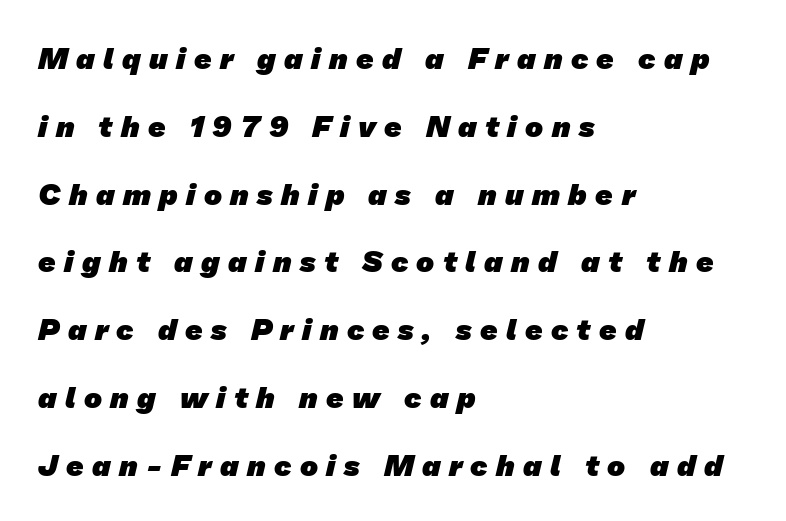
Q: Is the text bold? A: Yes.
Q: Is the typeface a serif or a sans-serif typeface? A: Sans-serif.
Q: Is the text underlined? A: No.
Q: How is the paragraph aligned? A: Left-aligned.
Q: Is the spacing between letters normal or unusually wide? A: Unusually wide.
Q: Is the spacing between lines tight, normal or loose? A: Loose.
Q: Width (condensed, normal, or wide)? A: Normal.
Q: Stroke contrast? A: Low.
Q: x-height? A: Medium.
Q: Monospaced? A: No.
